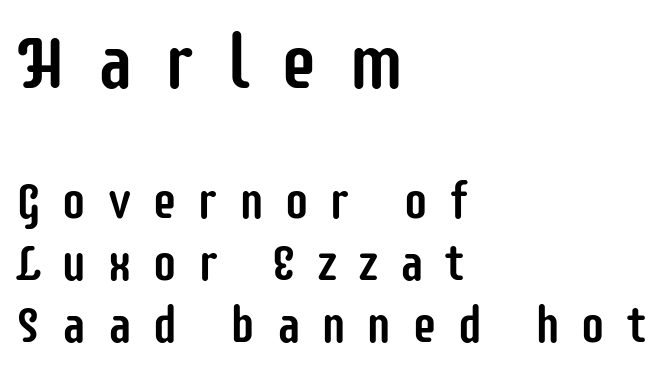
Q: Is the text italic (slanted)? A: No, it is upright.
Q: Is the typeface a serif or a sans-serif typeface? A: Sans-serif.
Q: Is the text underlined? A: No.
Q: How is the paragraph aligned? A: Left-aligned.
Q: Is the spacing between letters normal or unusually wide? A: Unusually wide.
Q: Which block of text is set in a larger size, the first (top) or the second (bottom)? A: The first (top) one.
Q: Width (condensed, normal, or wide)? A: Condensed.
Q: Stroke contrast? A: Low.
Q: x-height? A: Large.
Q: Monospaced? A: No.
